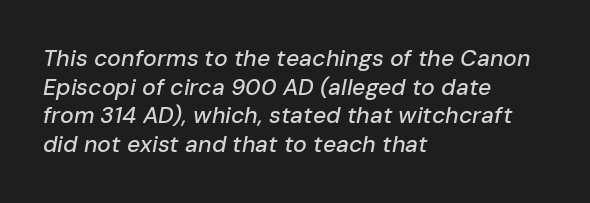
The image shows 23 px text type, italic (leaning right); set left-aligned, line spacing 1.24x, normal letter spacing, not underlined.
